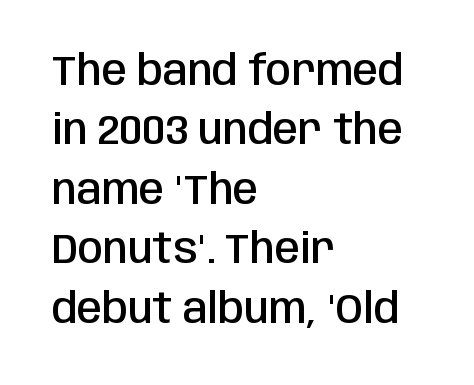
{"serif": "no", "italic": "no", "bold": "semi", "weight": "semibold", "width": "condensed", "stroke_contrast": "low", "x_height": "large", "monospaced": "no", "underline": "no", "align": "left", "line_spacing": "normal", "line_spacing_ratio": 1.45, "letter_spacing": "normal", "letter_spacing_em": 0.0, "glyph_px": 41}
